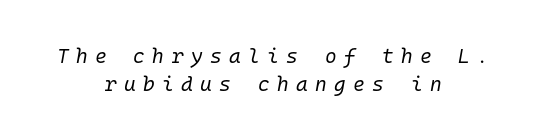
The image shows 20 px text type, italic (leaning right); set centered, normal line spacing (1.38x), unusually wide letter spacing (+0.37 em), not underlined.
